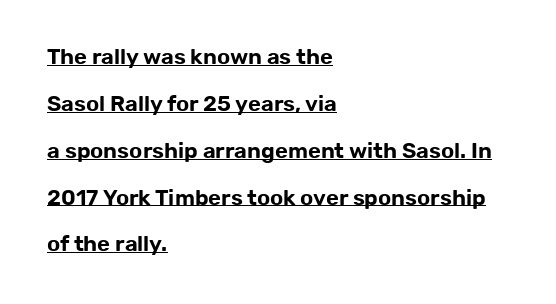
Q: Is the text italic (slanted)? A: No, it is upright.
Q: Is the text underlined? A: Yes.
Q: How is the paragraph aligned? A: Left-aligned.
Q: Is the spacing between letters normal or unusually wide? A: Normal.
Q: Is the spacing between lines tight, normal or loose? A: Loose.
